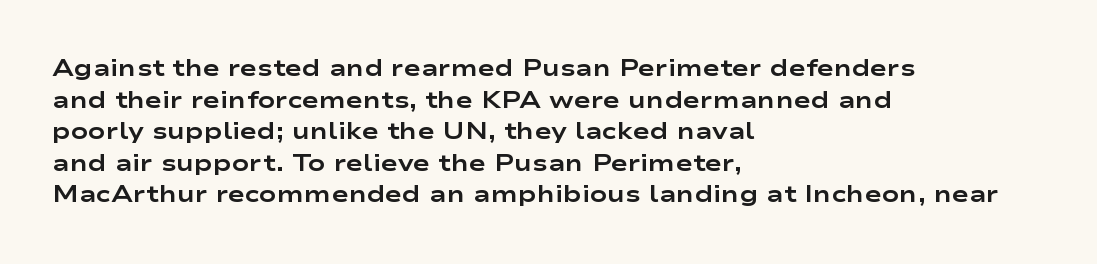
One glance says typical: line gaps are just what's usual. The letters stand upright; this is a roman face. These lines stack with their left ends in a neat column. Bold? Absolutely — the strokes are thick and heavy.
